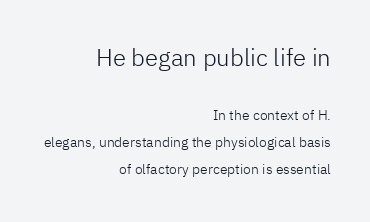
Q: Is the text bold? A: No.
Q: Is the text italic (slanted)? A: No, it is upright.
Q: Is the text underlined? A: No.
Q: How is the paragraph aligned? A: Right-aligned.
Q: Is the spacing between letters normal or unusually wide? A: Normal.
Q: Is the spacing between lines tight, normal or loose? A: Loose.
Q: Which block of text is set in a larger size, the first (top) or the second (bottom)? A: The first (top) one.
